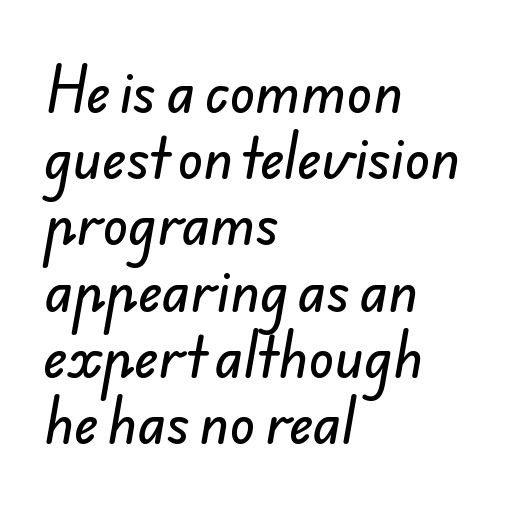
Look at the bottom of the vertical strokes: they stop flat, with no serifs. Think of a printed novel: that variable character pitch is what you see here. The line texture is even and compact thanks to regular tracking. The rendering uses a moderate line-height, typical for paragraphs. Rule under the text: the space is simply empty. The ragged edge is on the right, which tells us the setting is flush left.
